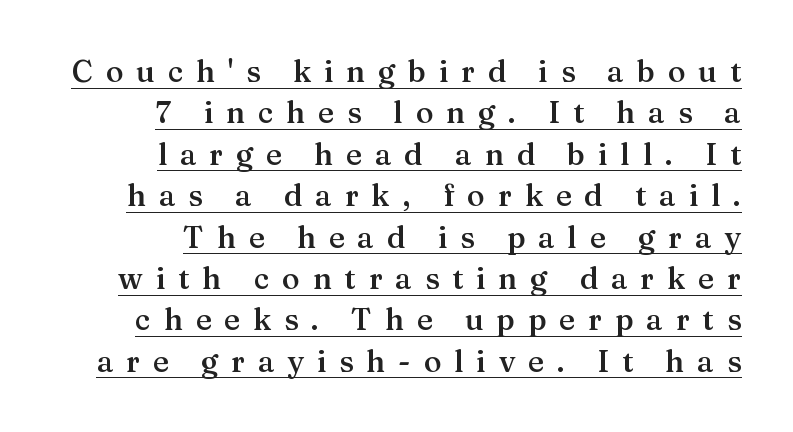
This sample carries an underscore along the baseline area. Designer's note — italics off, roman on. Each word looks stretched out because of the extra space between its letters. The face used here is seriffed, in the tradition of book romans. Each new line begins a customary step beneath the previous one. Does the copy run flush right? Yes — the right margin is perfectly even.
